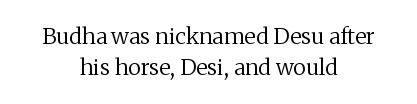
{"italic": "no", "bold": "no", "underline": "no", "align": "center", "line_spacing": "normal", "line_spacing_ratio": 1.43, "letter_spacing": "normal", "letter_spacing_em": 0.0, "glyph_px": 22}
